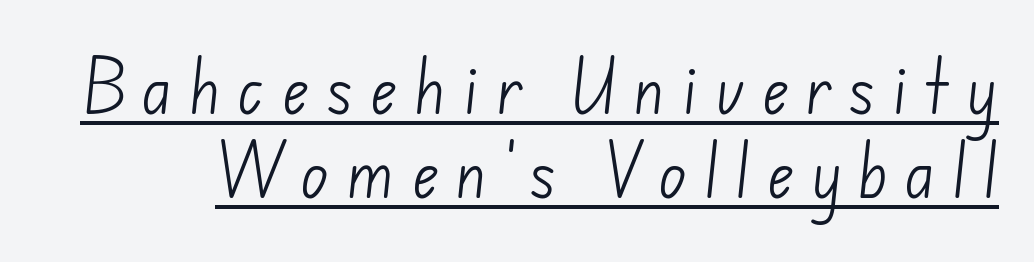
The image shows 59 px light sans-serif type; set normal line spacing (1.42x), unusually wide letter spacing (+0.27 em), underlined; low stroke contrast and a small x-height.
